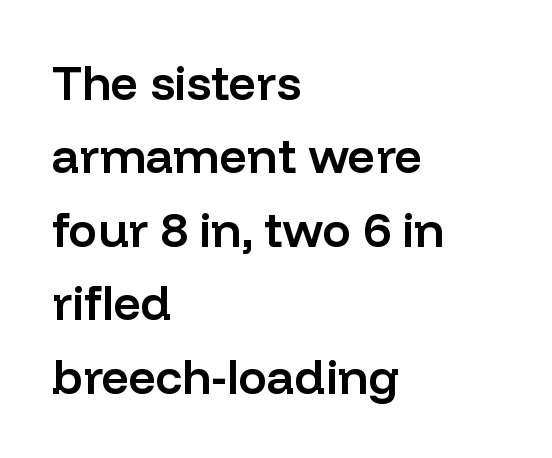
Q: Is the text bold? A: Semi-bold.
Q: Is the text italic (slanted)? A: No, it is upright.
Q: Is the typeface a serif or a sans-serif typeface? A: Sans-serif.
Q: Is the text underlined? A: No.
Q: How is the paragraph aligned? A: Left-aligned.
Q: Is the spacing between letters normal or unusually wide? A: Normal.
Q: Is the spacing between lines tight, normal or loose? A: Normal.
Q: Width (condensed, normal, or wide)? A: Normal.
Q: Stroke contrast? A: Low.
Q: x-height? A: Medium.
Q: Monospaced? A: No.
